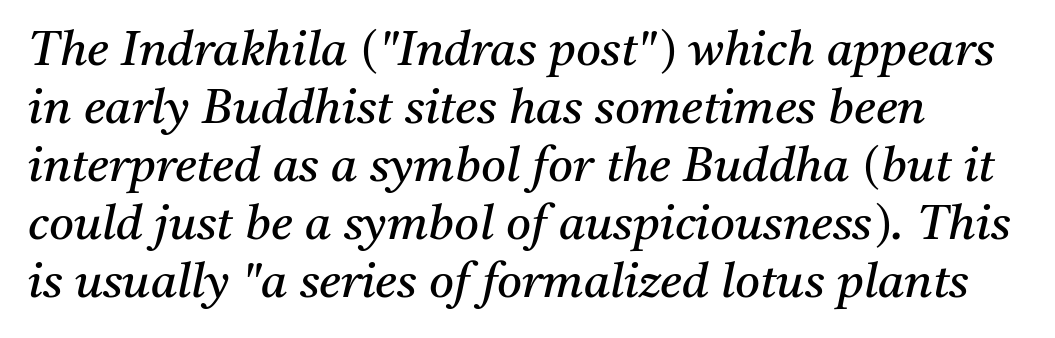
Q: Is the text bold? A: No.
Q: Is the text italic (slanted)? A: Yes, it leans right by about 11 degrees.
Q: Is the typeface a serif or a sans-serif typeface? A: Serif.
Q: Is the text underlined? A: No.
Q: How is the paragraph aligned? A: Left-aligned.
Q: Is the spacing between letters normal or unusually wide? A: Normal.
Q: Width (condensed, normal, or wide)? A: Normal.
Q: Stroke contrast? A: Medium.
Q: x-height? A: Medium.
Q: Monospaced? A: No.
